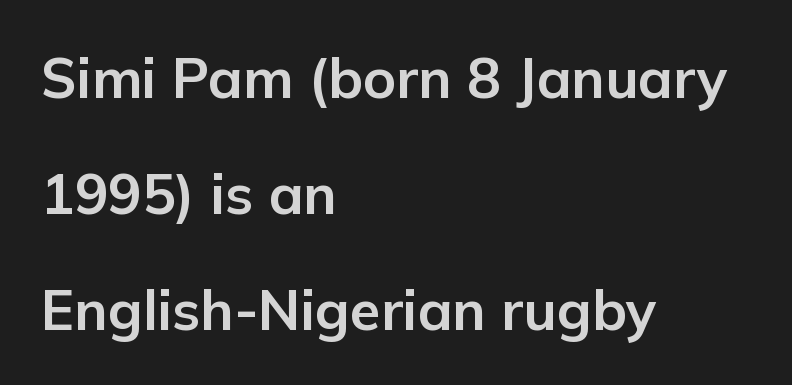
The image shows 56 px bold sans-serif type, upright; set left-aligned, loose line spacing (2.07x), normal letter spacing, not underlined; low stroke contrast and a medium x-height.
